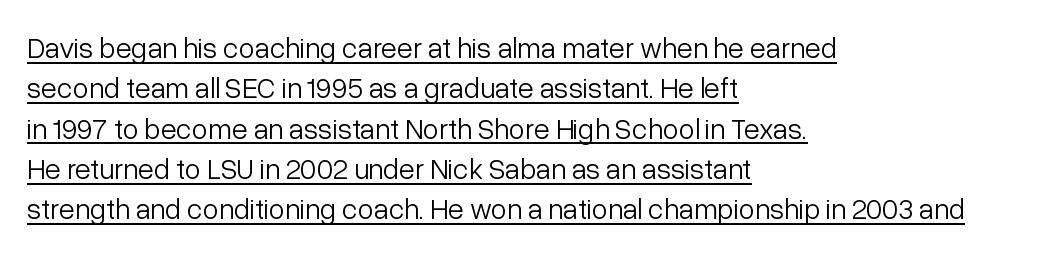
The image shows 29 px light sans-serif type, upright; set left-aligned, normal line spacing (1.39x), normal letter spacing, underlined; low stroke contrast and a medium x-height.
